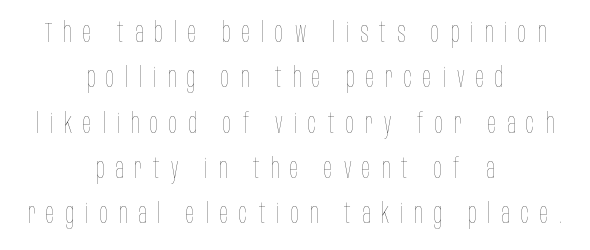
Visually the block forms a symmetrical silhouette, jagged on both flanks. Rendered with straight, roman letterforms. Honestly, the letter spacing is so wide it's the main thing you notice. Each stroke keeps to a modest, everyday thickness or less. The foot of each line stays bare and open.
